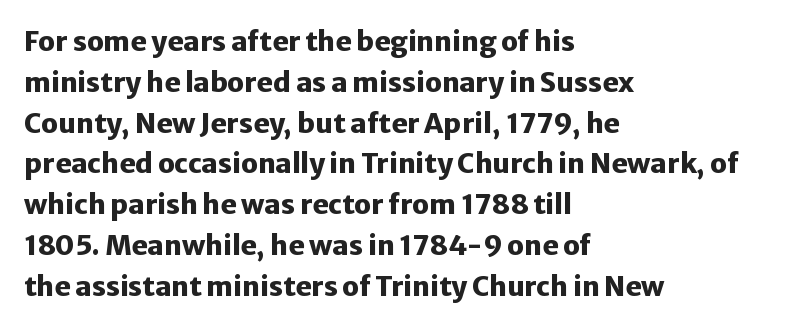
This is the regular roman posture of the typeface. Regarding leading, the lines here are spaced in the standard way. Heft: maximum for text — a bold. The specimen omits any rule beneath the text block's lines.
